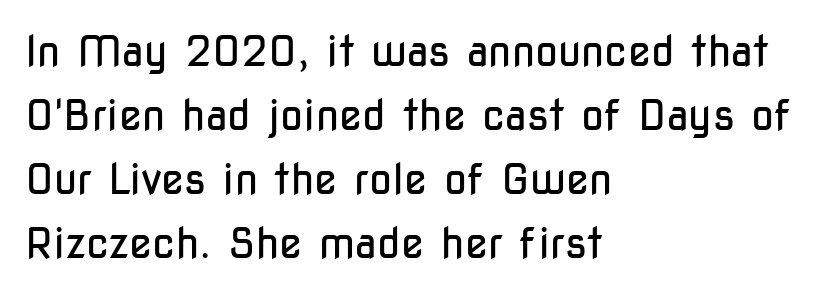
{"serif": "no", "italic": "no", "bold": "no", "weight": "regular", "width": "condensed", "stroke_contrast": "low", "x_height": "medium", "monospaced": "no", "underline": "no", "align": "left", "line_spacing": "normal", "line_spacing_ratio": 1.52, "letter_spacing": "normal", "letter_spacing_em": 0.0, "glyph_px": 42}
